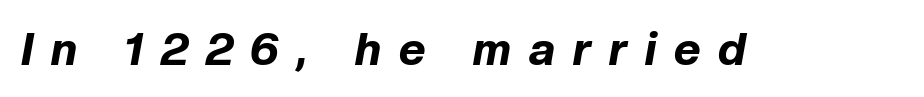
The image shows 46 px bold type, italic (leaning right); set unusually wide letter spacing (+0.39 em), not underlined; low stroke contrast and a medium x-height.
